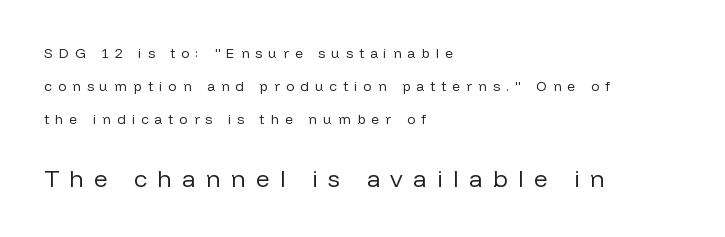
{"italic": "no", "bold": "no", "underline": "no", "align": "left", "line_spacing": "loose", "line_spacing_ratio": 2.37, "letter_spacing": "wide", "letter_spacing_em": 0.43, "larger_block": "second", "size_ratio": 1.71, "glyph_px": 24}
